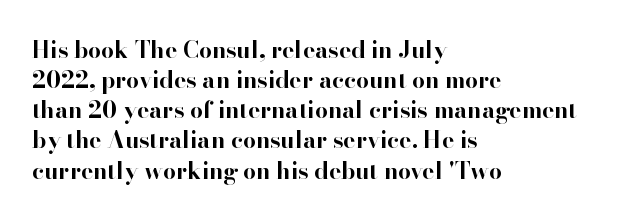
Q: Is the text bold? A: Yes.
Q: Is the text italic (slanted)? A: No, it is upright.
Q: Is the text underlined? A: No.
Q: How is the paragraph aligned? A: Left-aligned.
Q: Is the spacing between letters normal or unusually wide? A: Normal.
Q: Is the spacing between lines tight, normal or loose? A: Normal.
